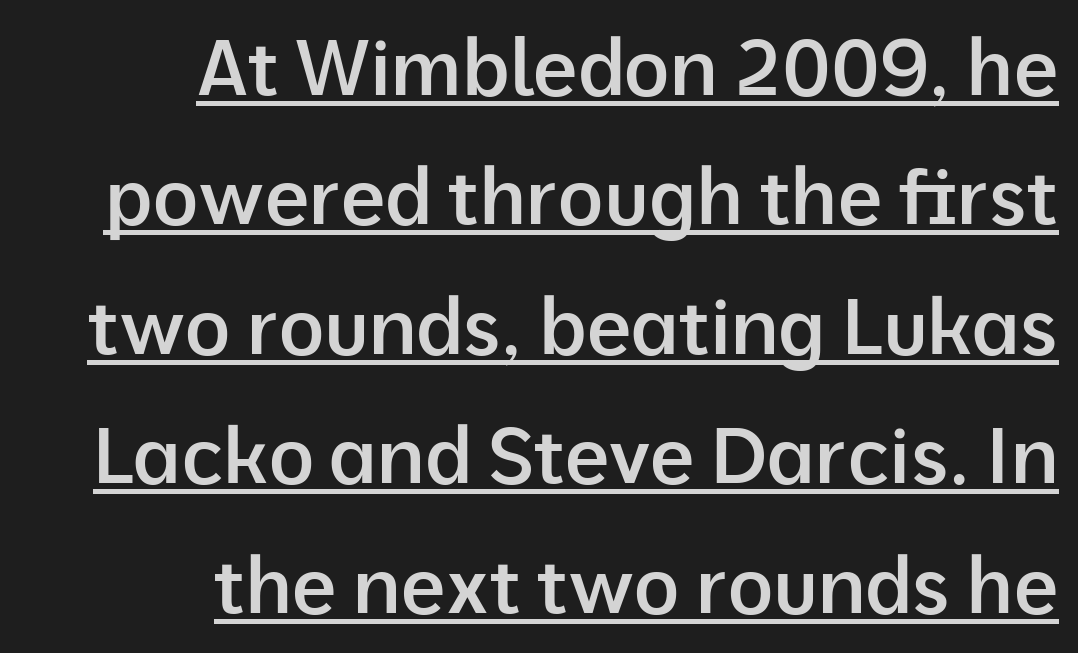
Q: Is the text bold? A: Semi-bold.
Q: Is the text italic (slanted)? A: No, it is upright.
Q: Is the typeface a serif or a sans-serif typeface? A: Sans-serif.
Q: Is the text underlined? A: Yes.
Q: How is the paragraph aligned? A: Right-aligned.
Q: Is the spacing between letters normal or unusually wide? A: Normal.
Q: Is the spacing between lines tight, normal or loose? A: Normal.
Q: Width (condensed, normal, or wide)? A: Normal.
Q: Stroke contrast? A: Low.
Q: x-height? A: Medium.
Q: Monospaced? A: No.
